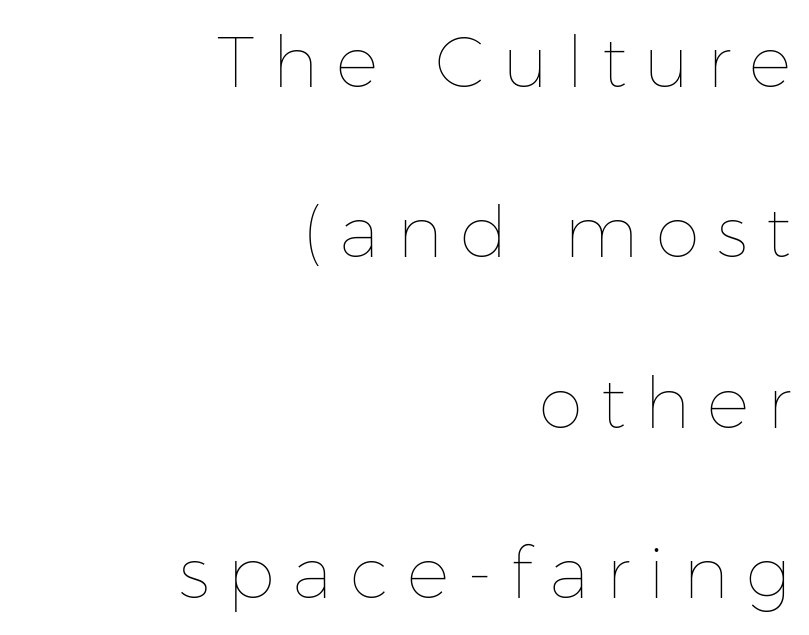
Caption: expanded tracking, letters set apart. You could fit nearly another row in the gap between these rows. It's the straight-up-and-down kind of type. The ragged edge is on the left, which tells us the setting is flush right. The glyphs are unaccompanied by any horizontal stroke below them. Stem width sits at or under what a default text font uses.
